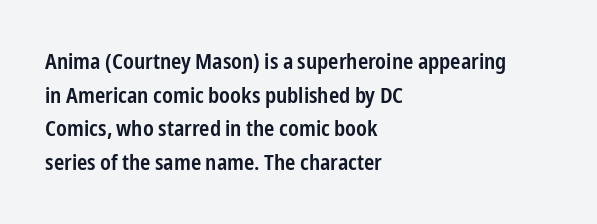
{"italic": "no", "bold": "semi", "underline": "no", "align": "left", "line_spacing": "normal", "line_spacing_ratio": 1.53, "letter_spacing": "normal", "letter_spacing_em": 0.0, "glyph_px": 22}
